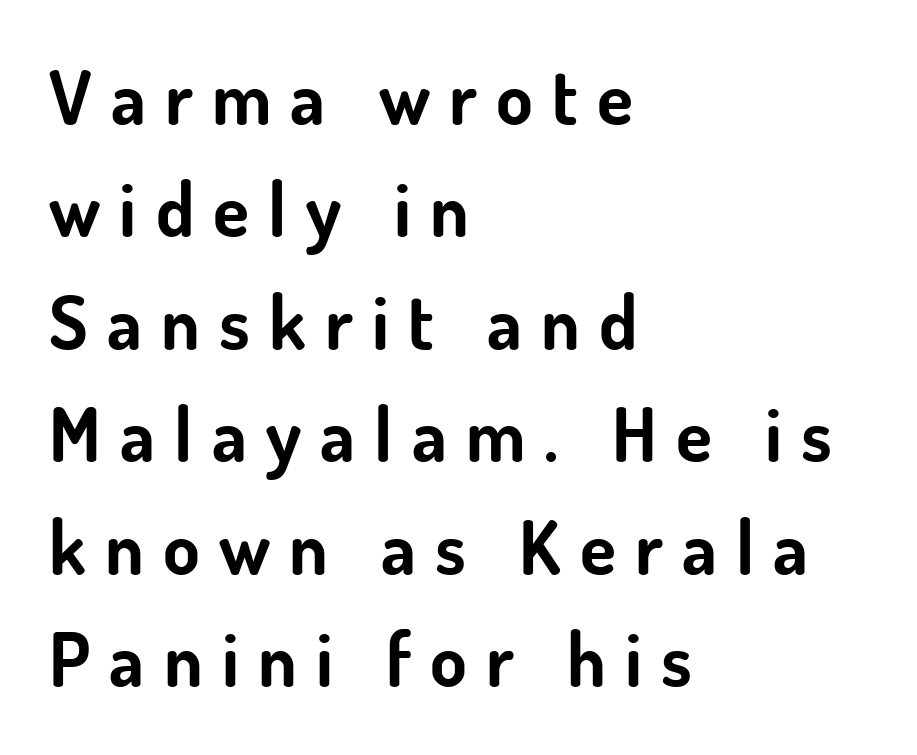
Q: Is the text bold? A: Yes.
Q: Is the text italic (slanted)? A: No, it is upright.
Q: Is the typeface a serif or a sans-serif typeface? A: Sans-serif.
Q: Is the text underlined? A: No.
Q: How is the paragraph aligned? A: Left-aligned.
Q: Is the spacing between letters normal or unusually wide? A: Unusually wide.
Q: Is the spacing between lines tight, normal or loose? A: Normal.
Q: Width (condensed, normal, or wide)? A: Normal.
Q: Stroke contrast? A: Low.
Q: x-height? A: Small.
Q: Monospaced? A: No.
